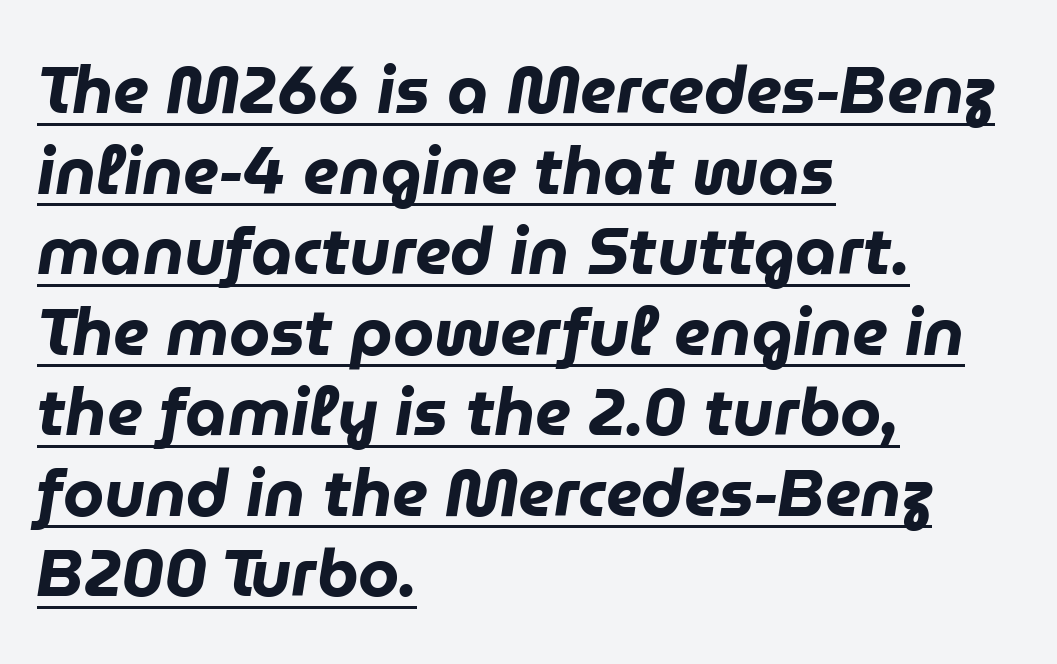
The glyphs look as if they've been sheared to an angle. What stands out about the letter spacing? Nothing — it is the standard amount. Here the designer chose a conventional face with non-uniform glyph widths. Where is the straight margin? On the left. Does the weight exceed regular? Yes, all the way to bold.
